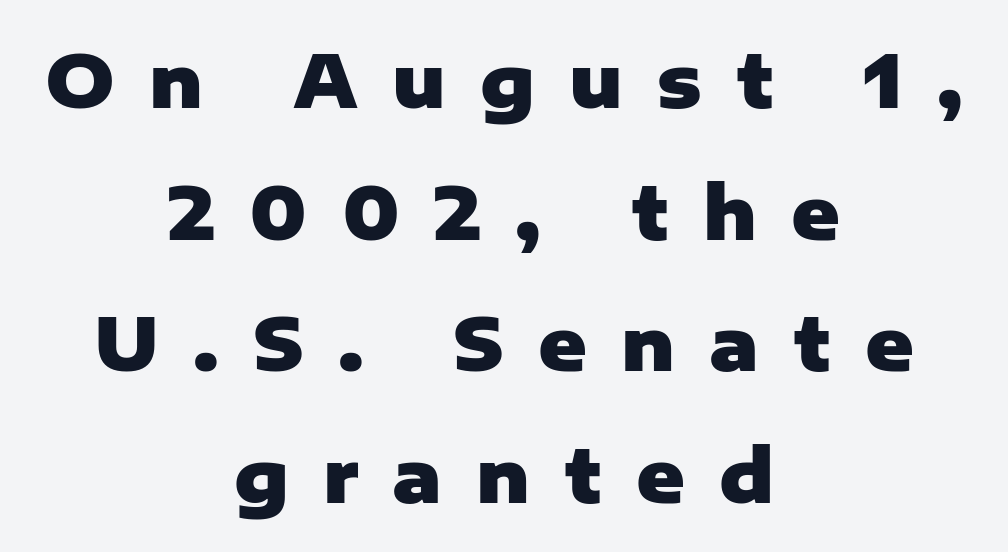
Q: Is the text bold? A: Yes.
Q: Is the text italic (slanted)? A: No, it is upright.
Q: Is the typeface a serif or a sans-serif typeface? A: Sans-serif.
Q: Is the text underlined? A: No.
Q: How is the paragraph aligned? A: Centered.
Q: Is the spacing between letters normal or unusually wide? A: Unusually wide.
Q: Width (condensed, normal, or wide)? A: Normal.
Q: Stroke contrast? A: Low.
Q: x-height? A: Medium.
Q: Monospaced? A: No.
